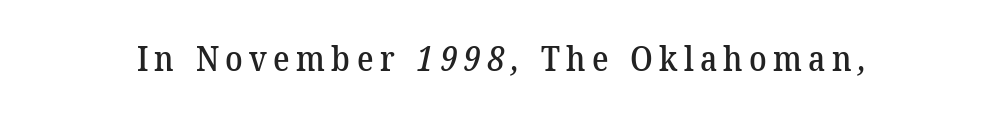
Q: Is the typeface a serif or a sans-serif typeface? A: Serif.
Q: Is the text underlined? A: No.
Q: Width (condensed, normal, or wide)? A: Normal.
Q: Stroke contrast? A: Low.
Q: x-height? A: Medium.
Q: Monospaced? A: No.
